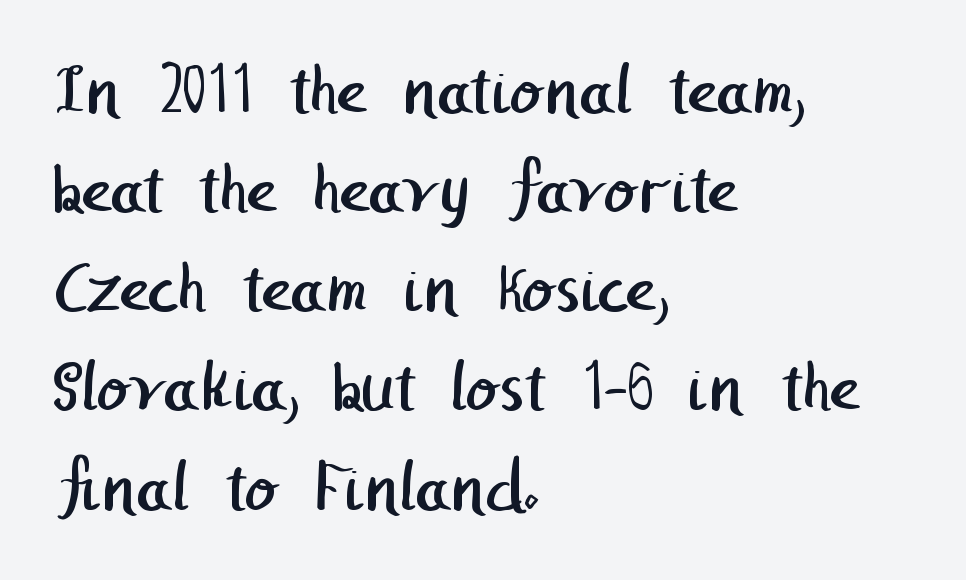
{"serif": "no", "bold": "no", "weight": "regular", "width": "normal", "stroke_contrast": "low", "x_height": "medium", "underline": "no", "align": "left", "line_spacing": "normal", "line_spacing_ratio": 1.34, "letter_spacing": "normal", "letter_spacing_em": 0.0, "glyph_px": 74}
